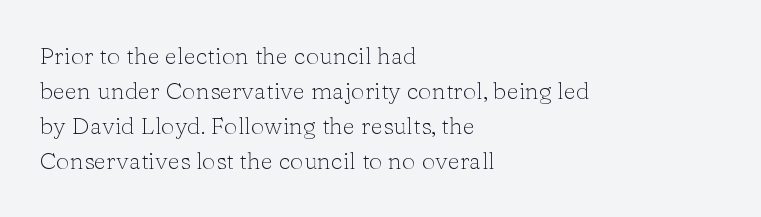
{"italic": "no", "bold": "no", "underline": "no", "align": "left", "line_spacing": "normal", "line_spacing_ratio": 1.46, "letter_spacing": "normal", "letter_spacing_em": 0.0, "glyph_px": 24}
